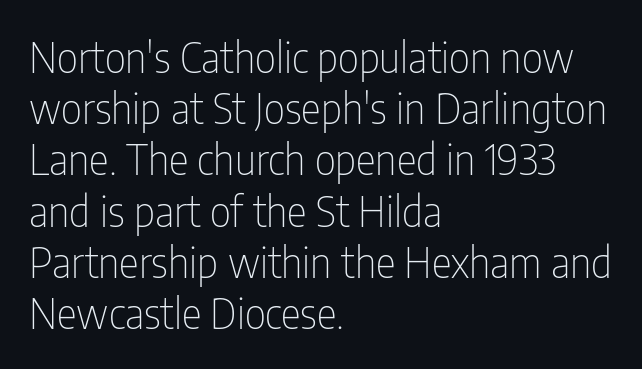
{"serif": "no", "italic": "no", "bold": "no", "weight": "thin", "width": "condensed", "stroke_contrast": "low", "x_height": "medium", "monospaced": "no", "underline": "no", "align": "left", "line_spacing_ratio": 1.22, "letter_spacing": "normal", "letter_spacing_em": 0.0, "glyph_px": 42}
